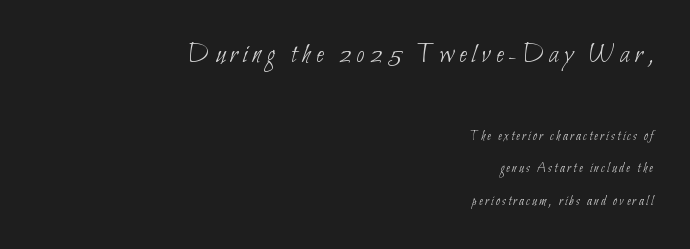
Varying glyph widths throughout — classic text-font behaviour. The zone under the glyphs is completely vacant. Stem width sits at or under what a default text font uses. Visually, the top section dominates because its glyphs are scaled up.
